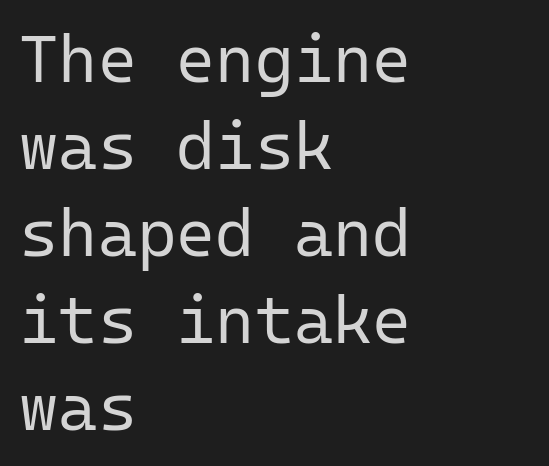
{"serif": "no", "italic": "no", "bold": "no", "weight": "regular", "width": "normal", "stroke_contrast": "low", "x_height": "medium", "monospaced": "yes", "underline": "no", "align": "left", "line_spacing": "normal", "line_spacing_ratio": 1.3, "letter_spacing": "normal", "letter_spacing_em": 0.0, "glyph_px": 67}
